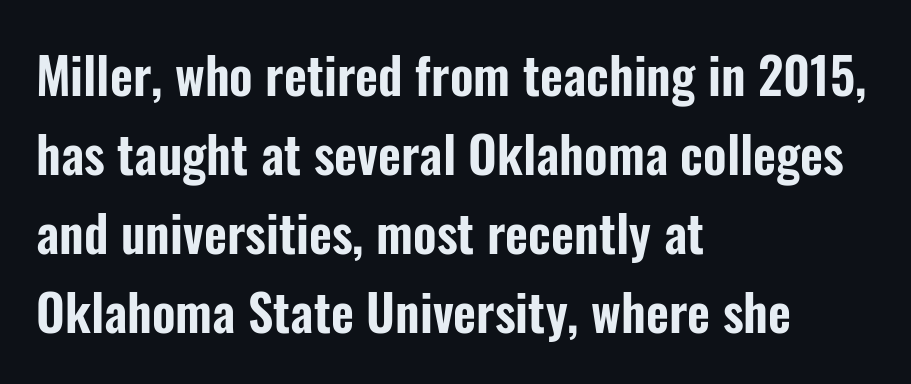
Q: Is the text italic (slanted)? A: No, it is upright.
Q: Is the typeface a serif or a sans-serif typeface? A: Sans-serif.
Q: Is the text underlined? A: No.
Q: How is the paragraph aligned? A: Left-aligned.
Q: Is the spacing between letters normal or unusually wide? A: Normal.
Q: Is the spacing between lines tight, normal or loose? A: Normal.
Q: Width (condensed, normal, or wide)? A: Condensed.
Q: Stroke contrast? A: Low.
Q: x-height? A: Medium.
Q: Monospaced? A: No.
